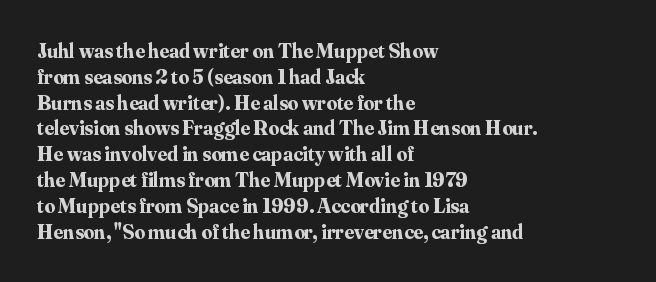
The letters stand upright; this is a roman face. Every row of glyphs begins at an identical x-position on the left. Between one letter and the next there's only the usual sliver of space. Caption: bold face, heavy strokes.
